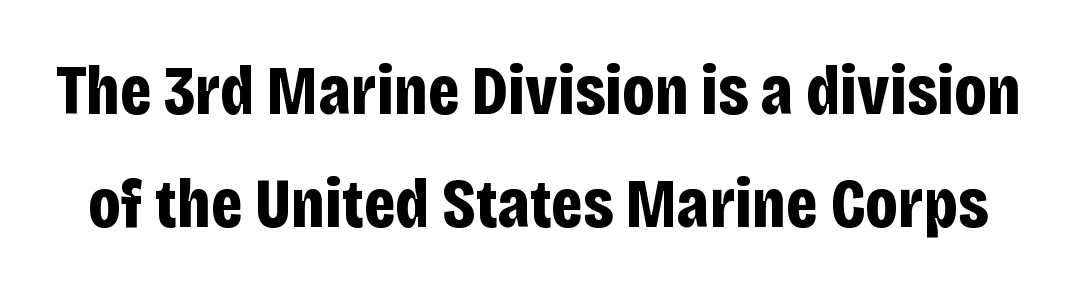
The image shows 70 px bold, condensed sans-serif type, upright; set normal line spacing (1.62x), normal letter spacing, not underlined; low stroke contrast and a large x-height.
